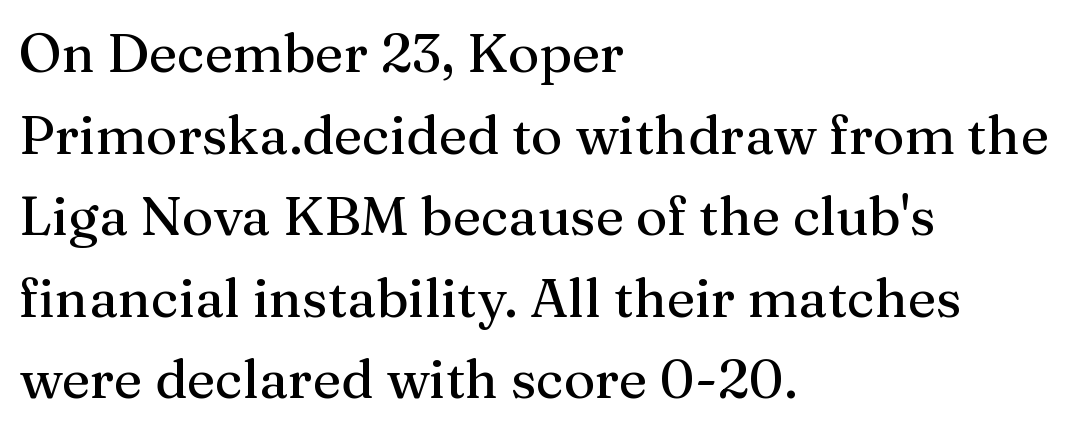
Q: Is the text italic (slanted)? A: No, it is upright.
Q: Is the typeface a serif or a sans-serif typeface? A: Serif.
Q: Is the text underlined? A: No.
Q: How is the paragraph aligned? A: Left-aligned.
Q: Is the spacing between letters normal or unusually wide? A: Normal.
Q: Is the spacing between lines tight, normal or loose? A: Normal.
Q: Width (condensed, normal, or wide)? A: Normal.
Q: Stroke contrast? A: Medium.
Q: x-height? A: Medium.
Q: Monospaced? A: No.
